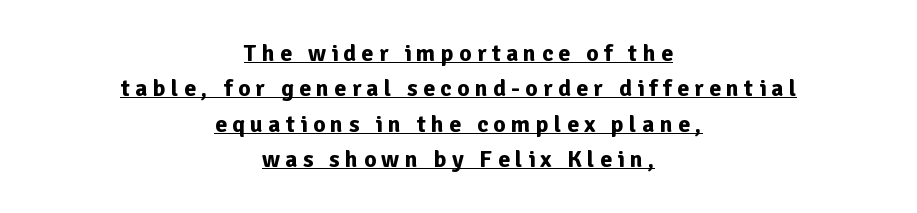
{"italic": "no", "bold": "yes", "underline": "yes", "align": "center", "line_spacing": "normal", "line_spacing_ratio": 1.47, "letter_spacing": "wide", "letter_spacing_em": 0.22, "glyph_px": 24}
